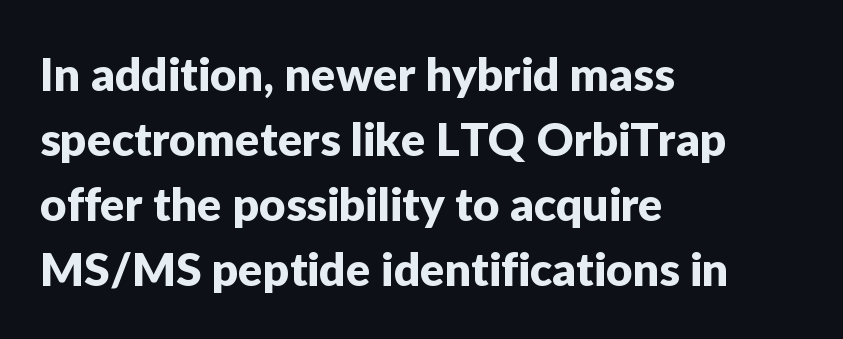
All the whitespace from short lines collects on the right. Do the letters lean? They stand straight. The string is rendered with underlining switched off. Stroke terminals: plain, sans-serif.
